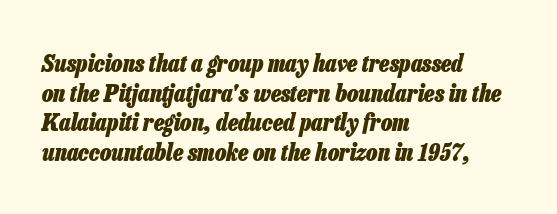
The image shows 24 px bold type, italic (leaning right); set left-aligned, line spacing 1.23x, normal letter spacing, not underlined.
